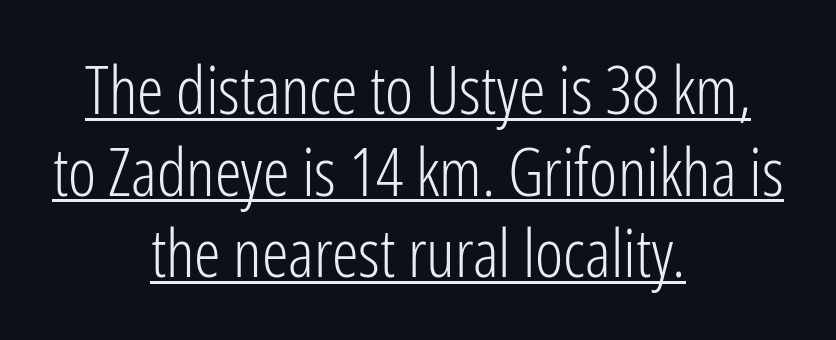
{"serif": "no", "italic": "no", "bold": "no", "weight": "light", "width": "condensed", "stroke_contrast": "low", "x_height": "medium", "monospaced": "no", "underline": "yes", "align": "center", "line_spacing_ratio": 1.22, "letter_spacing": "normal", "letter_spacing_em": 0.0, "glyph_px": 67}
